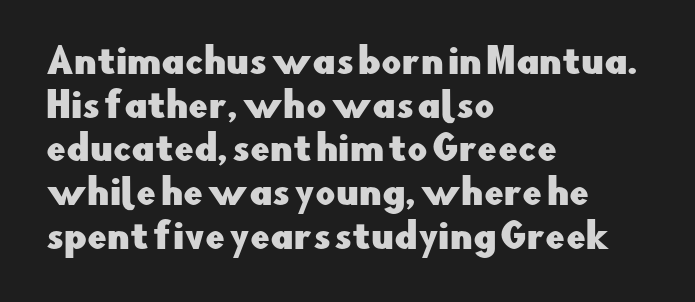
{"serif": "no", "italic": "no", "width": "normal", "stroke_contrast": "low", "x_height": "small", "monospaced": "no", "underline": "no", "align": "left", "line_spacing": "normal", "line_spacing_ratio": 1.25, "letter_spacing": "normal", "letter_spacing_em": 0.0, "glyph_px": 35}
